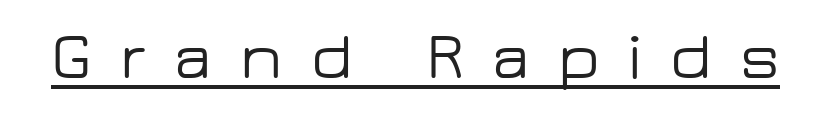
{"serif": "no", "italic": "no", "width": "wide", "stroke_contrast": "low", "x_height": "medium", "monospaced": "no", "underline": "yes", "letter_spacing": "wide", "letter_spacing_em": 0.42, "glyph_px": 67}
